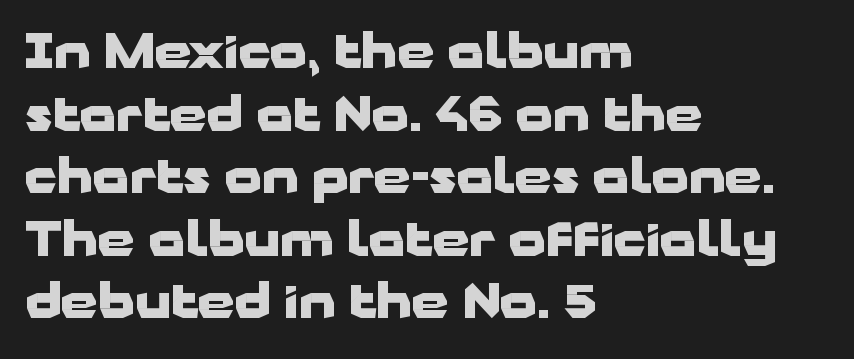
{"serif": "no", "italic": "no", "bold": "yes", "weight": "heavy", "width": "wide", "stroke_contrast": "low", "x_height": "medium", "monospaced": "no", "underline": "no", "align": "left", "line_spacing": "normal", "line_spacing_ratio": 1.33, "letter_spacing": "normal", "letter_spacing_em": 0.0, "glyph_px": 47}
